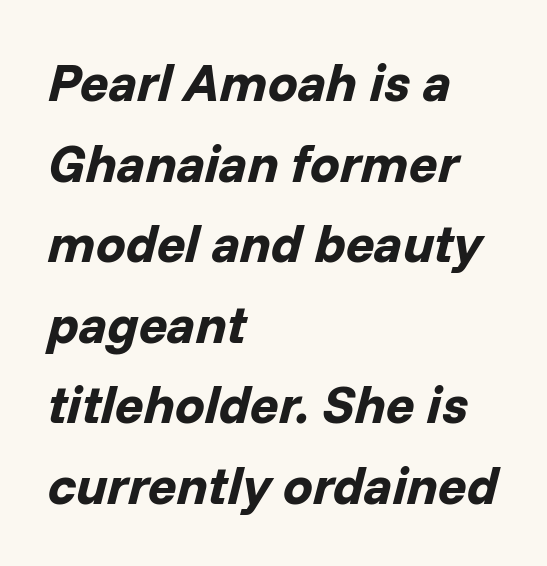
Q: Is the text bold? A: Yes.
Q: Is the text italic (slanted)? A: Yes, it leans right by about 14 degrees.
Q: Is the text underlined? A: No.
Q: How is the paragraph aligned? A: Left-aligned.
Q: Is the spacing between letters normal or unusually wide? A: Normal.
Q: Is the spacing between lines tight, normal or loose? A: Normal.
Q: Width (condensed, normal, or wide)? A: Normal.
Q: Stroke contrast? A: Low.
Q: x-height? A: Medium.
Q: Monospaced? A: No.
